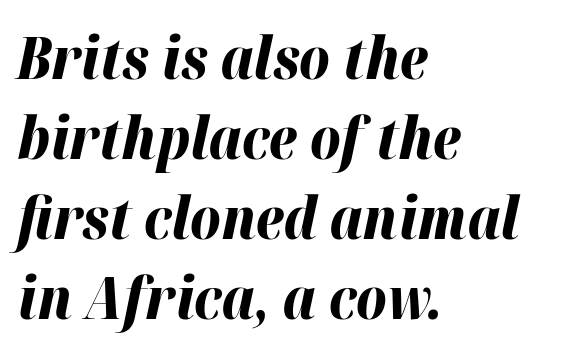
Q: Is the text bold? A: Yes.
Q: Is the text italic (slanted)? A: Yes, it leans right by about 12 degrees.
Q: Is the text underlined? A: No.
Q: How is the paragraph aligned? A: Left-aligned.
Q: Is the spacing between letters normal or unusually wide? A: Normal.
Q: Is the spacing between lines tight, normal or loose? A: Normal.
Q: Width (condensed, normal, or wide)? A: Normal.
Q: Stroke contrast? A: High.
Q: x-height? A: Medium.
Q: Monospaced? A: No.
